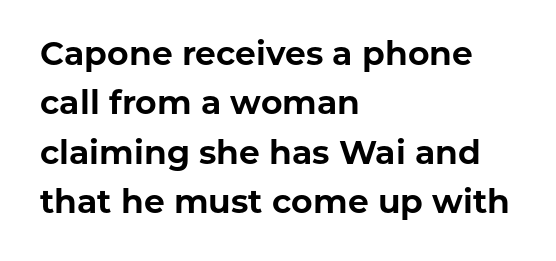
The image shows 33 px bold sans-serif type, upright; set left-aligned, normal line spacing (1.5x), normal letter spacing, not underlined; low stroke contrast and a medium x-height.
